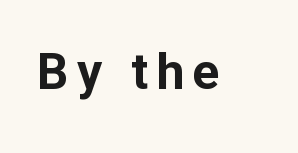
{"serif": "no", "italic": "no", "bold": "yes", "weight": "bold", "width": "normal", "stroke_contrast": "low", "x_height": "medium", "monospaced": "no", "underline": "no", "glyph_px": 50}
